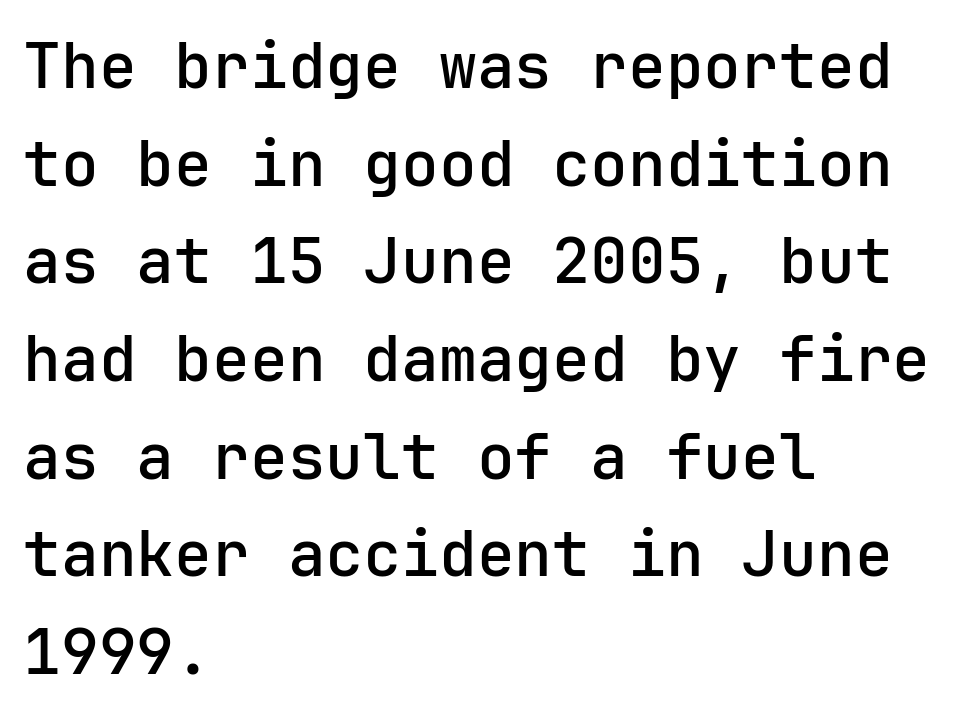
The typesetter chose a ragged-right arrangement here. Interline gaps are of average width in this sample. Unlike a traditional serif, this face leaves its strokes unadorned. These lines carry some extra weight — a demibold, not a full bold. Short note: letters normally spaced.
